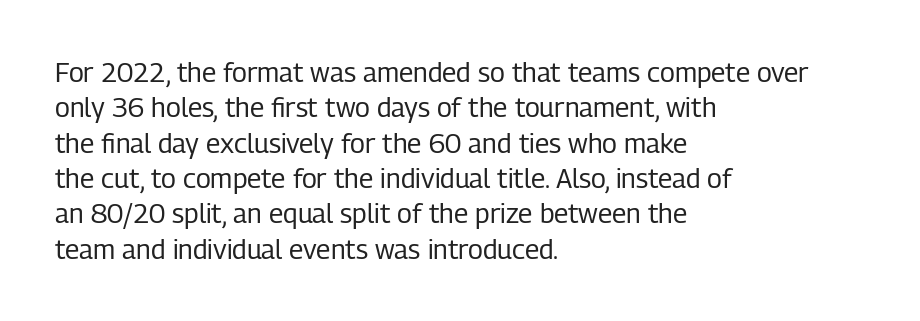
{"italic": "no", "bold": "no", "underline": "no", "align": "left", "line_spacing": "normal", "line_spacing_ratio": 1.31, "letter_spacing": "normal", "letter_spacing_em": 0.0, "glyph_px": 27}
